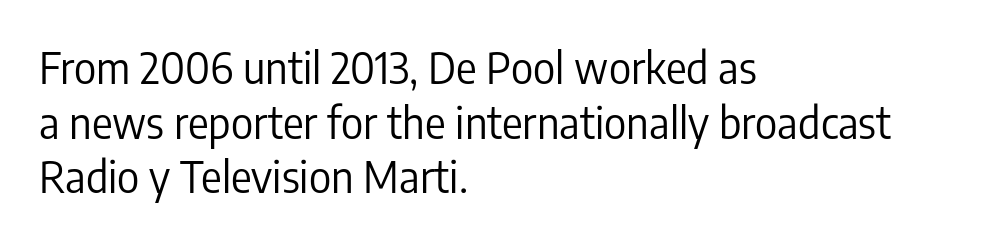
The image shows 43 px regular-weight, condensed sans-serif type, upright; set left-aligned, normal line spacing (1.27x), normal letter spacing, not underlined; low stroke contrast and a medium x-height.
